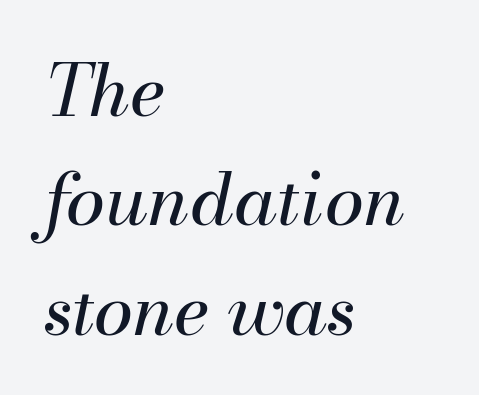
The image shows 71 px regular-weight type, italic (leaning right); set left-aligned, normal line spacing (1.54x), normal letter spacing, not underlined; medium stroke contrast and a small x-height.
